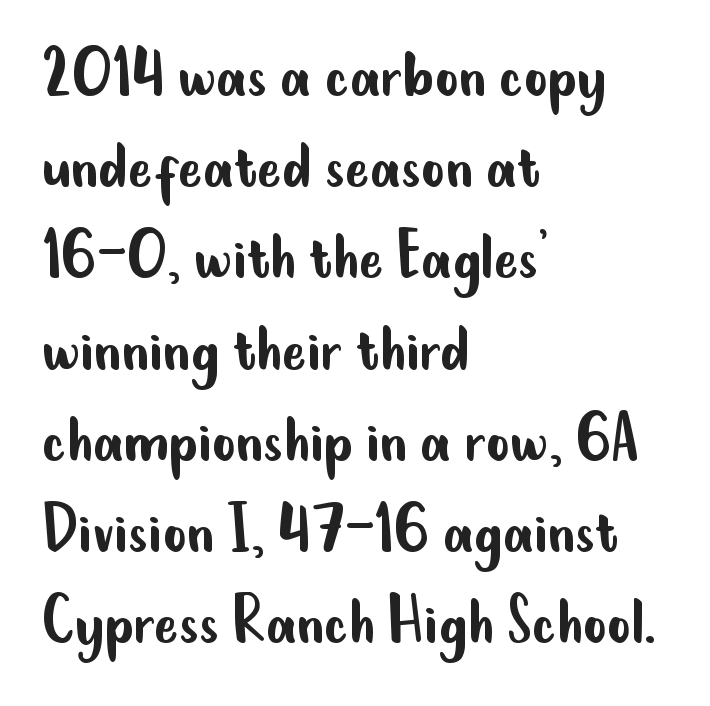
The image shows 73 px regular-weight, condensed sans-serif type, upright; set left-aligned, normal line spacing (1.25x), normal letter spacing, not underlined; low stroke contrast and a small x-height.
